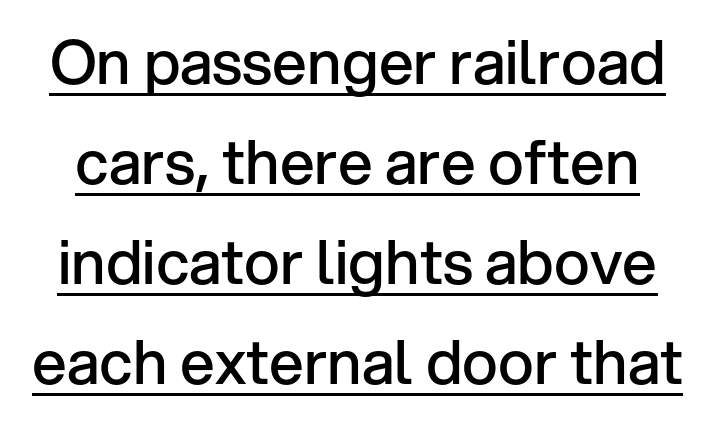
Q: Is the text bold? A: Semi-bold.
Q: Is the text italic (slanted)? A: No, it is upright.
Q: Is the typeface a serif or a sans-serif typeface? A: Sans-serif.
Q: Is the text underlined? A: Yes.
Q: Is the spacing between letters normal or unusually wide? A: Normal.
Q: Is the spacing between lines tight, normal or loose? A: Normal.
Q: Width (condensed, normal, or wide)? A: Normal.
Q: Stroke contrast? A: Low.
Q: x-height? A: Medium.
Q: Monospaced? A: No.
